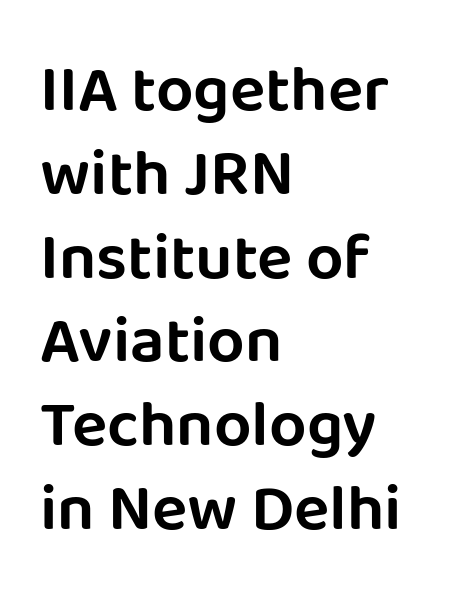
The image shows 66 px sans-serif type, upright; set left-aligned, normal line spacing (1.27x), normal letter spacing, not underlined; low stroke contrast and a large x-height.
